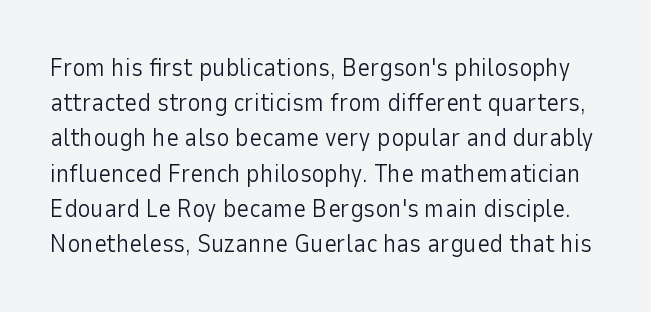
The weight tops out at a normal text grade. Check the space under the baseline: it is left empty. Inter-character spacing is left at the font's built-in metrics. Honestly, the row spacing looks completely unremarkable. The type sits square on the baseline with zero lean.
